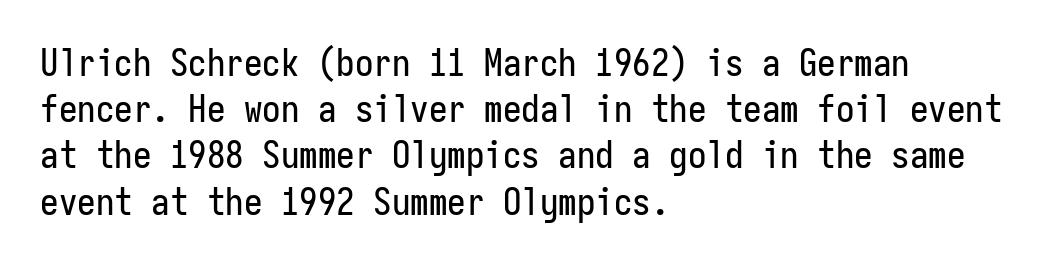
Does the leading feel generous? No, just average. If you drew a ruler down the left edge, every line would touch it. Stroke terminals: plain, sans-serif. This sample uses plain, unmodified letter spacing. Monospaced: the letters line up in strict vertical columns. Plain, unruled lines of type.
